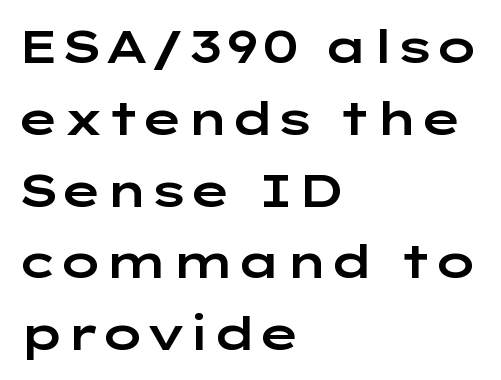
Q: Is the text italic (slanted)? A: No, it is upright.
Q: Is the typeface a serif or a sans-serif typeface? A: Sans-serif.
Q: Is the text underlined? A: No.
Q: How is the paragraph aligned? A: Left-aligned.
Q: Is the spacing between letters normal or unusually wide? A: Normal.
Q: Is the spacing between lines tight, normal or loose? A: Normal.
Q: Width (condensed, normal, or wide)? A: Wide.
Q: Stroke contrast? A: Low.
Q: x-height? A: Medium.
Q: Monospaced? A: No.
